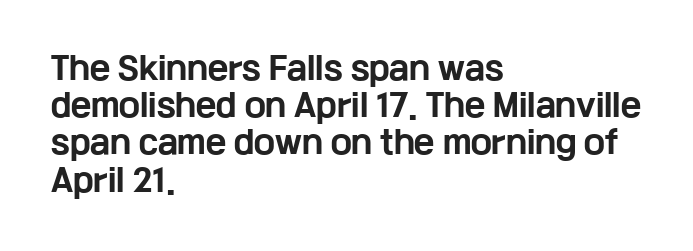
{"serif": "no", "italic": "no", "bold": "yes", "weight": "bold", "width": "wide", "stroke_contrast": "low", "x_height": "medium", "monospaced": "no", "underline": "no", "align": "left", "line_spacing_ratio": 1.2, "letter_spacing": "normal", "letter_spacing_em": 0.0, "glyph_px": 31}
